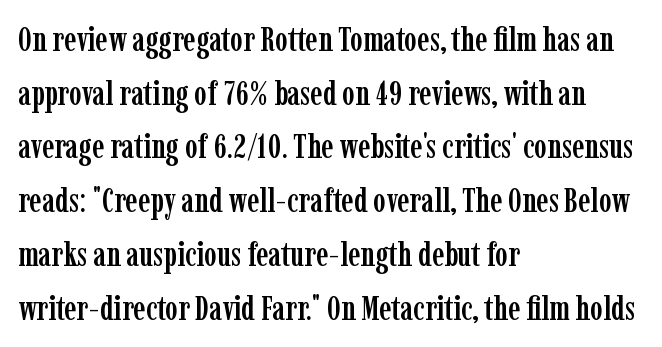
Q: Is the text italic (slanted)? A: No, it is upright.
Q: Is the typeface a serif or a sans-serif typeface? A: Serif.
Q: Is the text underlined? A: No.
Q: How is the paragraph aligned? A: Left-aligned.
Q: Is the spacing between letters normal or unusually wide? A: Normal.
Q: Is the spacing between lines tight, normal or loose? A: Normal.
Q: Width (condensed, normal, or wide)? A: Condensed.
Q: Stroke contrast? A: Low.
Q: x-height? A: Medium.
Q: Monospaced? A: No.
